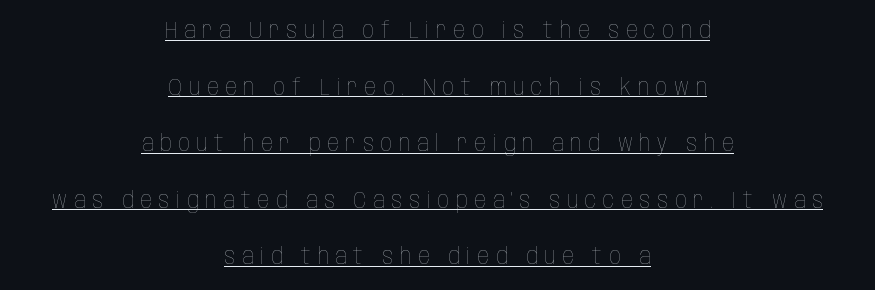
{"italic": "no", "bold": "no", "underline": "yes", "align": "center", "line_spacing": "loose", "line_spacing_ratio": 2.46, "letter_spacing": "wide", "letter_spacing_em": 0.29, "glyph_px": 23}
